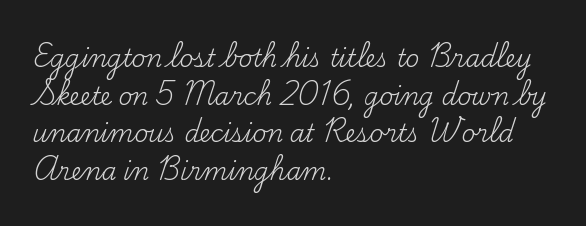
The setting favours the left margin, as ordinary paragraphs usually do. The face looks like a standard text weight, possibly lighter. Each row of text sits above clean, open space.
